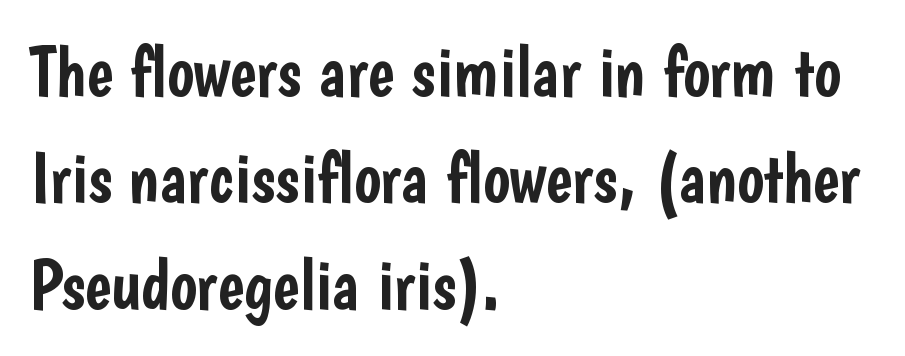
{"serif": "no", "italic": "no", "width": "condensed", "stroke_contrast": "low", "x_height": "medium", "monospaced": "no", "underline": "no", "align": "left", "line_spacing": "normal", "line_spacing_ratio": 1.5, "letter_spacing": "normal", "letter_spacing_em": 0.0, "glyph_px": 71}
